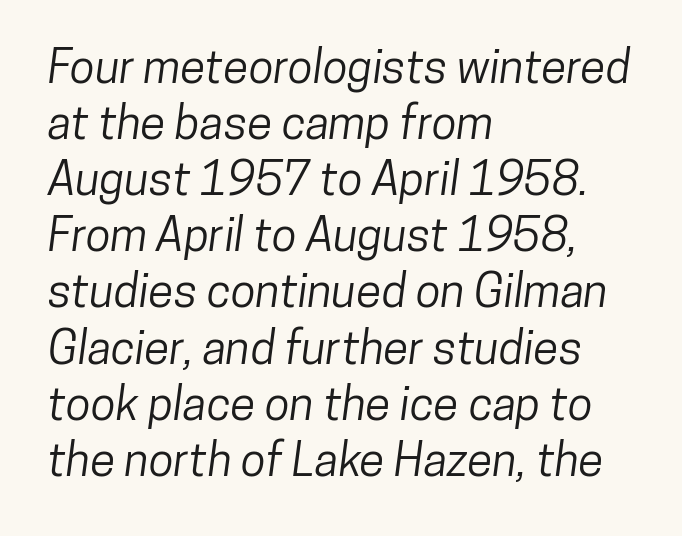
The letters sit at their default tracking, neither squeezed nor spread. Looks like regular typesetting: each glyph gets only the width it needs. Check the space under the baseline: it is left empty. Nope, no serifs anywhere on these letters.
